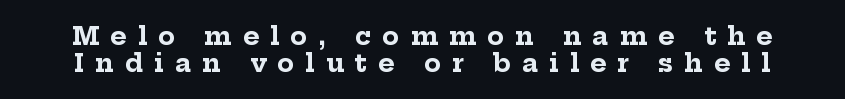
{"italic": "no", "bold": "yes", "underline": "no", "line_spacing": "tight", "line_spacing_ratio": 1.08, "letter_spacing": "wide", "letter_spacing_em": 0.44, "glyph_px": 25}
